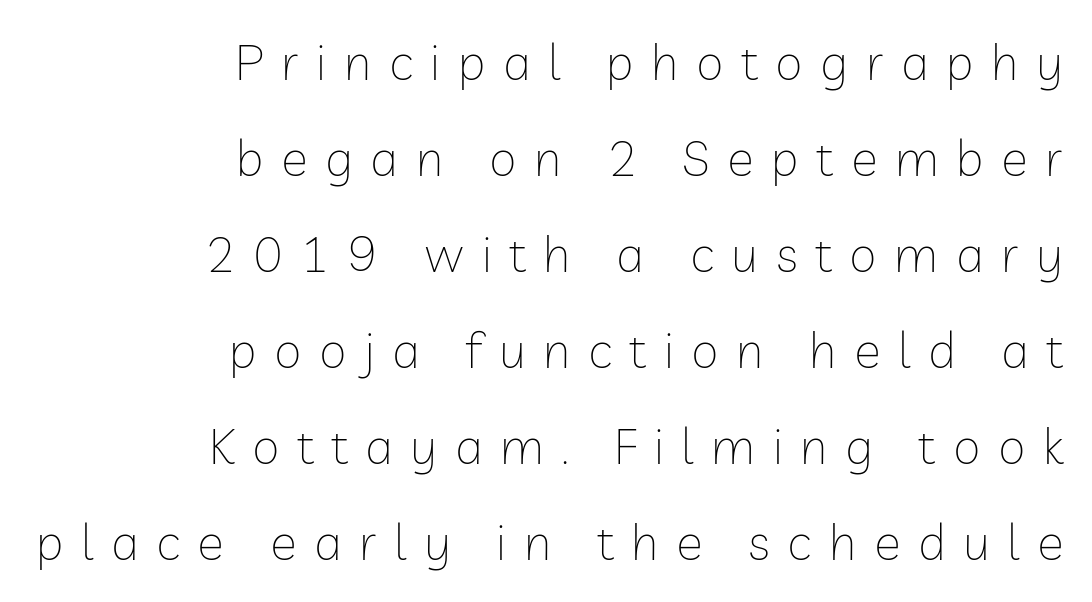
{"serif": "no", "italic": "no", "bold": "no", "weight": "thin", "width": "normal", "stroke_contrast": "low", "x_height": "medium", "monospaced": "no", "underline": "no", "align": "right", "line_spacing": "loose", "line_spacing_ratio": 1.92, "letter_spacing": "wide", "letter_spacing_em": 0.35, "glyph_px": 50}
